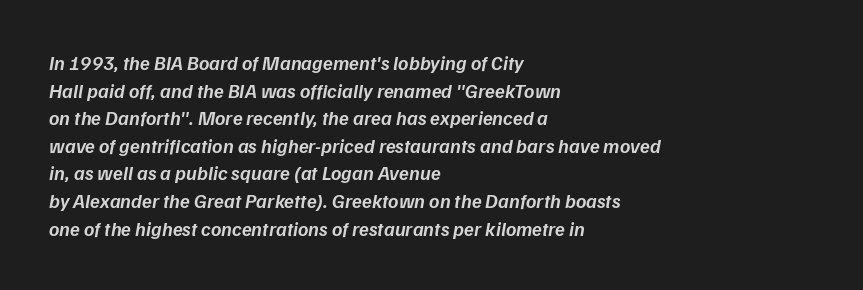
The image shows 20 px text type, italic (leaning right); set left-aligned, normal line spacing (1.38x), normal letter spacing, not underlined.
